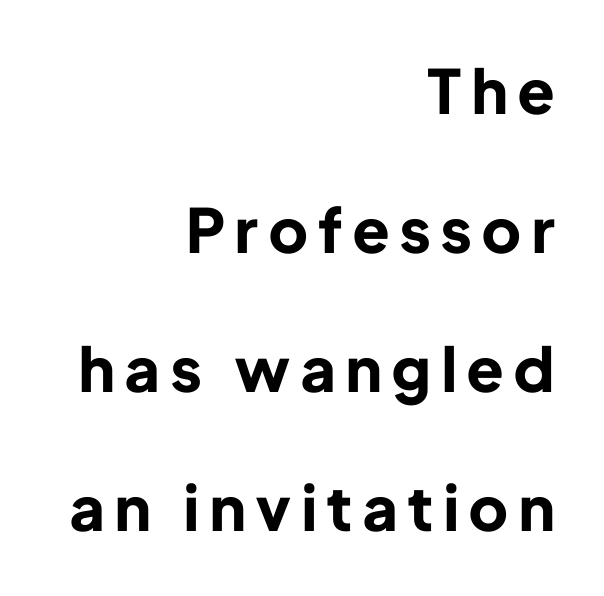
Q: Is the text bold? A: Yes.
Q: Is the text italic (slanted)? A: No, it is upright.
Q: Is the typeface a serif or a sans-serif typeface? A: Sans-serif.
Q: Is the text underlined? A: No.
Q: How is the paragraph aligned? A: Right-aligned.
Q: Is the spacing between lines tight, normal or loose? A: Loose.
Q: Width (condensed, normal, or wide)? A: Normal.
Q: Stroke contrast? A: Low.
Q: x-height? A: Medium.
Q: Monospaced? A: No.
